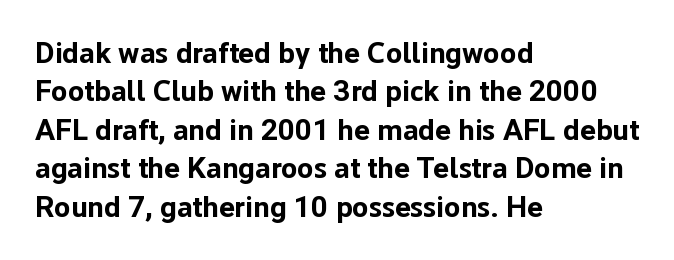
{"serif": "no", "italic": "no", "bold": "yes", "weight": "bold", "width": "normal", "stroke_contrast": "low", "x_height": "medium", "monospaced": "no", "underline": "no", "align": "left", "line_spacing": "normal", "line_spacing_ratio": 1.28, "letter_spacing": "normal", "letter_spacing_em": 0.0, "glyph_px": 30}
